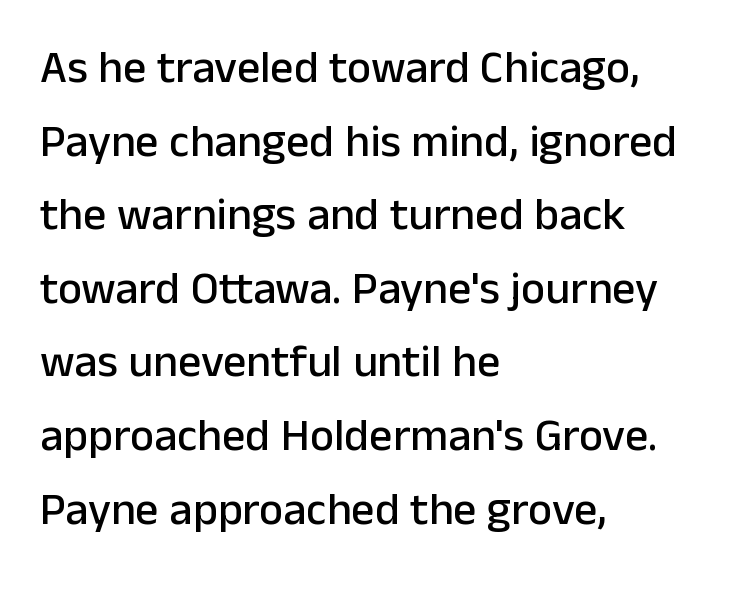
The image shows 46 px sans-serif type, upright; set left-aligned, normal line spacing (1.6x), normal letter spacing, not underlined; low stroke contrast and a medium x-height.
